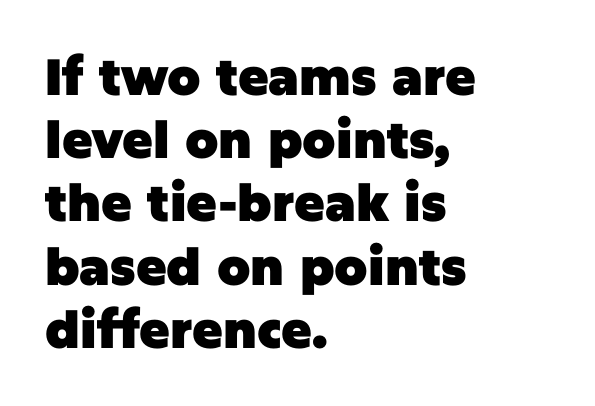
{"serif": "no", "italic": "no", "bold": "yes", "weight": "heavy", "width": "normal", "stroke_contrast": "low", "x_height": "large", "monospaced": "no", "underline": "no", "align": "left", "line_spacing_ratio": 1.24, "letter_spacing": "normal", "letter_spacing_em": 0.0, "glyph_px": 51}
